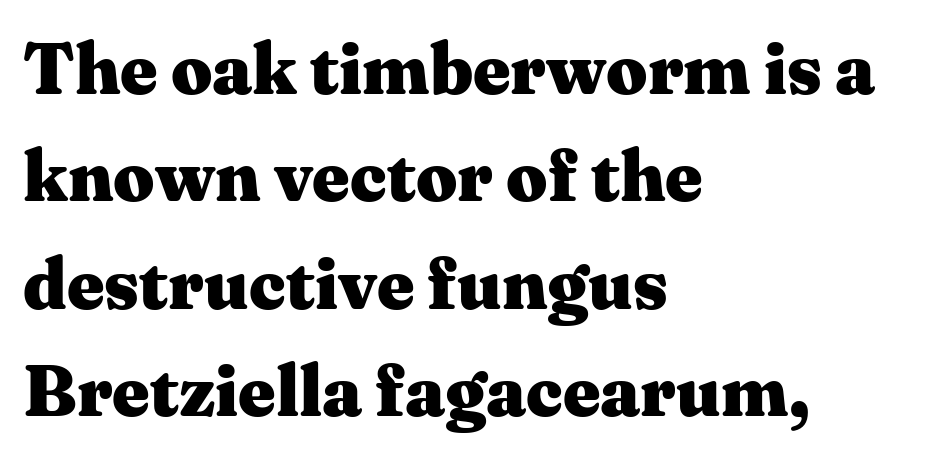
Normally led — the rows are evenly, conventionally spaced. The sample has been set heavy, in full bold. Nothing unusual about the tracking: characters are spaced as the font intends. Spacing verdict: proportional, widths tailored to each character. You can tell from the footed stems that serif type was used.
